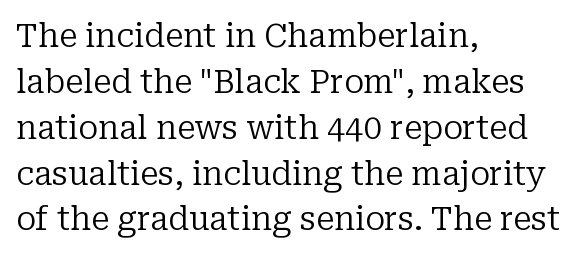
Q: Is the text bold? A: No.
Q: Is the text italic (slanted)? A: No, it is upright.
Q: Is the typeface a serif or a sans-serif typeface? A: Serif.
Q: Is the text underlined? A: No.
Q: How is the paragraph aligned? A: Left-aligned.
Q: Is the spacing between letters normal or unusually wide? A: Normal.
Q: Is the spacing between lines tight, normal or loose? A: Normal.
Q: Width (condensed, normal, or wide)? A: Normal.
Q: Stroke contrast? A: Low.
Q: x-height? A: Medium.
Q: Monospaced? A: No.
